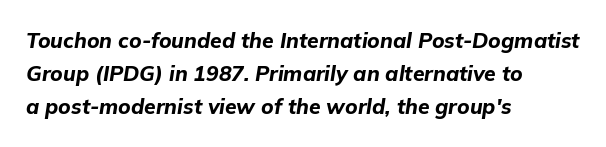
{"italic": "yes", "lean": "right", "slant_degrees": 9, "bold": "yes", "underline": "no", "align": "left", "line_spacing": "normal", "line_spacing_ratio": 1.58, "letter_spacing": "normal", "letter_spacing_em": 0.0, "glyph_px": 21}
